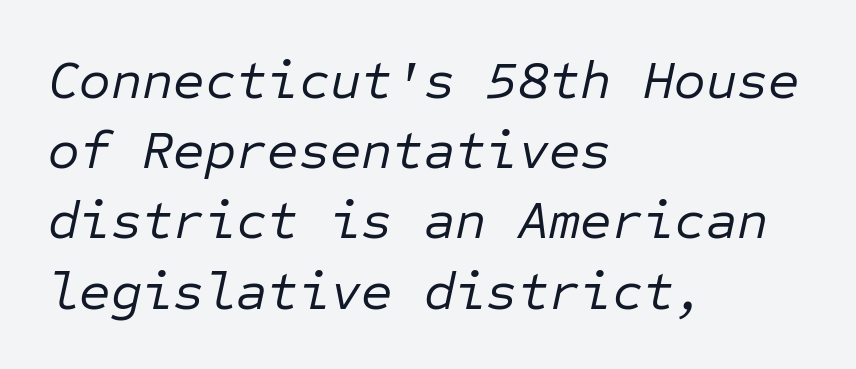
Each letter, wide or thin by design, is forced into the same width here. Weight class: somewhere from thin through regular. The designer left line spacing at the default. Line starts are locked; line ends wander. Characters are canted at an angle relative to the baseline's perpendicular.
